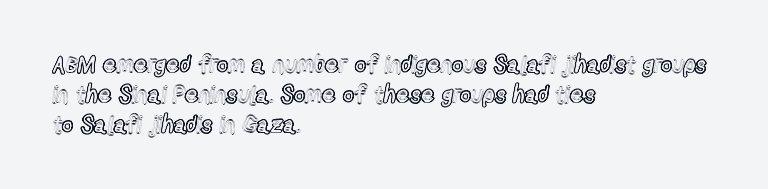
Q: Is the text italic (slanted)? A: Yes.
Q: Is the text underlined? A: No.
Q: How is the paragraph aligned? A: Left-aligned.
Q: Is the spacing between letters normal or unusually wide? A: Normal.
Q: Is the spacing between lines tight, normal or loose? A: Normal.
